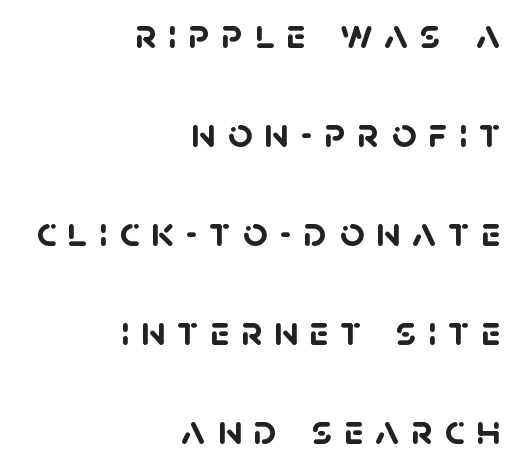
Just letters on the line, the space beneath them empty. The lines in this sample share a right terminus and differ only in where they begin. Interline gaps are noticeably wide in this sample. Each glyph is drawn with heavy, bold strokes. Stroke terminals: plain, sans-serif. Spacing verdict: proportional, widths tailored to each character.
